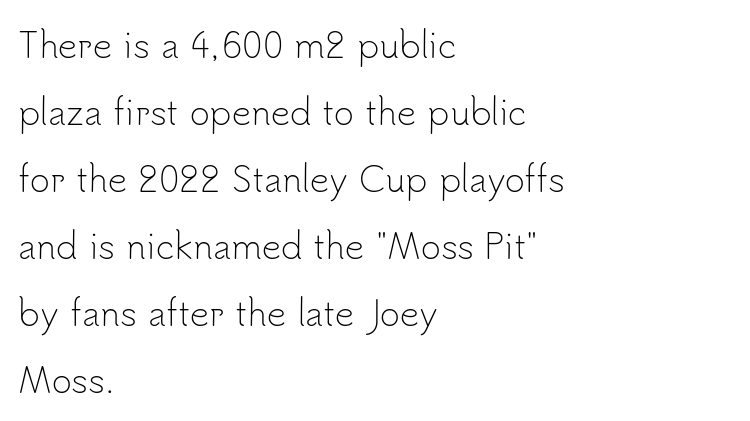
You could fit nearly another row in the gap between these rows. This reads as an unemphasized weight, regular at the heaviest. Any mark beneath the type? The region is blank. The passage shown is typed in a proportional face where columns would drift.
